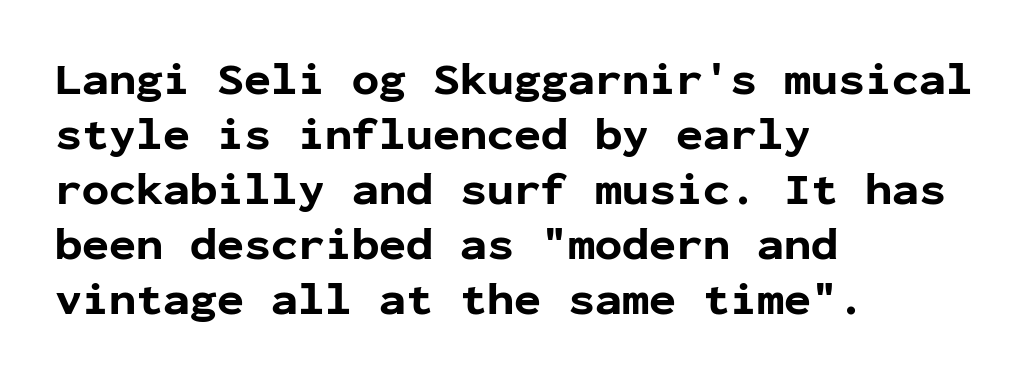
{"serif": "no", "italic": "no", "bold": "yes", "weight": "bold", "width": "normal", "stroke_contrast": "low", "x_height": "medium", "monospaced": "yes", "underline": "no", "align": "left", "line_spacing_ratio": 1.22, "letter_spacing": "normal", "letter_spacing_em": 0.0, "glyph_px": 45}
